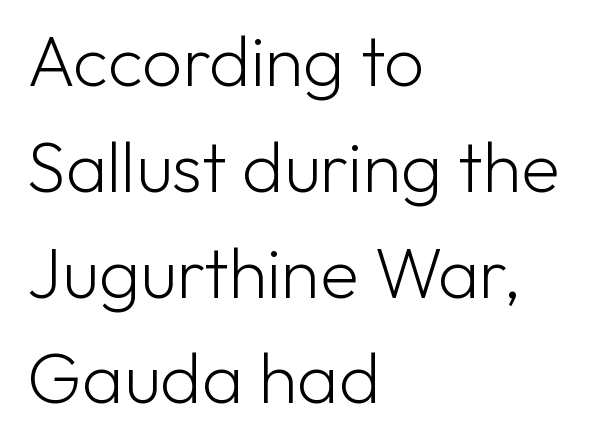
{"serif": "no", "italic": "no", "bold": "no", "weight": "light", "width": "normal", "stroke_contrast": "low", "x_height": "medium", "monospaced": "no", "underline": "no", "align": "left", "line_spacing": "normal", "line_spacing_ratio": 1.49, "letter_spacing": "normal", "letter_spacing_em": 0.0, "glyph_px": 71}
